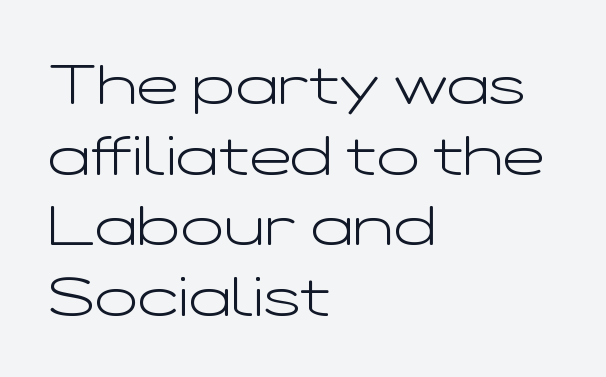
Q: Is the text bold? A: No.
Q: Is the text italic (slanted)? A: No, it is upright.
Q: Is the typeface a serif or a sans-serif typeface? A: Sans-serif.
Q: Is the text underlined? A: No.
Q: How is the paragraph aligned? A: Left-aligned.
Q: Is the spacing between letters normal or unusually wide? A: Normal.
Q: Is the spacing between lines tight, normal or loose? A: Normal.
Q: Width (condensed, normal, or wide)? A: Wide.
Q: Stroke contrast? A: Low.
Q: x-height? A: Medium.
Q: Monospaced? A: No.
